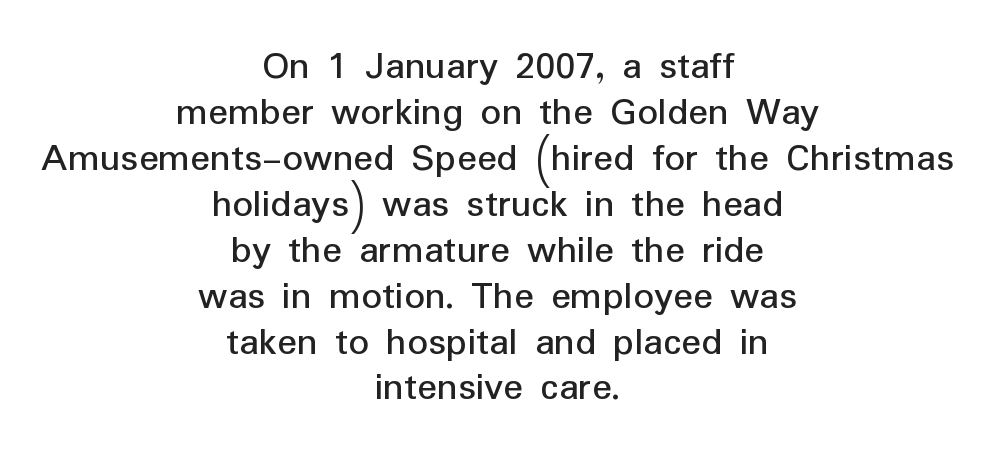
{"serif": "no", "italic": "no", "width": "normal", "stroke_contrast": "low", "x_height": "medium", "monospaced": "no", "underline": "no", "align": "center", "line_spacing": "tight", "line_spacing_ratio": 1.12, "letter_spacing": "normal", "letter_spacing_em": 0.0, "glyph_px": 41}
